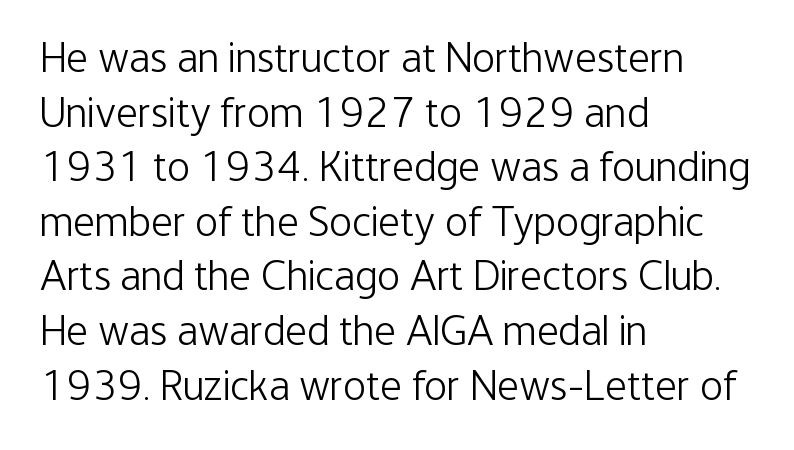
Q: Is the text bold? A: No.
Q: Is the text italic (slanted)? A: No, it is upright.
Q: Is the typeface a serif or a sans-serif typeface? A: Sans-serif.
Q: Is the text underlined? A: No.
Q: How is the paragraph aligned? A: Left-aligned.
Q: Is the spacing between letters normal or unusually wide? A: Normal.
Q: Is the spacing between lines tight, normal or loose? A: Normal.
Q: Width (condensed, normal, or wide)? A: Condensed.
Q: Stroke contrast? A: Low.
Q: x-height? A: Medium.
Q: Monospaced? A: No.
